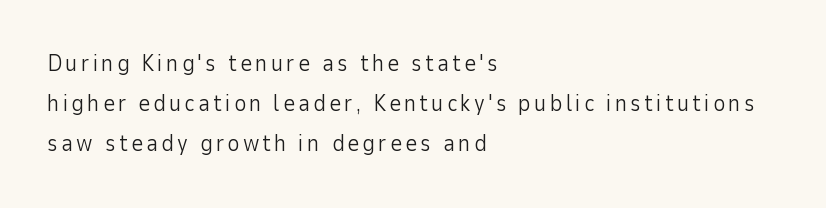
The image shows 23 px text type, upright; set left-aligned, line spacing 1.75x, not underlined.
